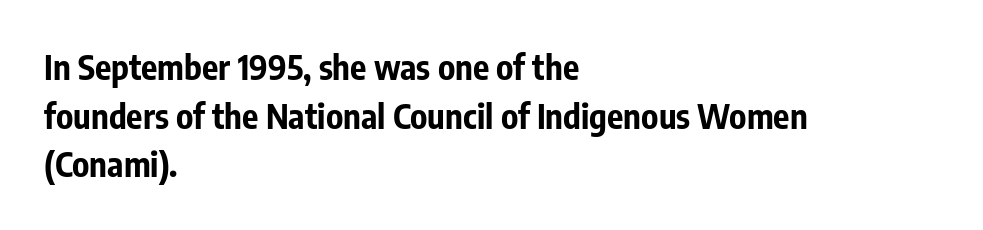
{"serif": "no", "italic": "no", "bold": "yes", "weight": "bold", "width": "condensed", "stroke_contrast": "low", "x_height": "medium", "monospaced": "no", "underline": "no", "align": "left", "line_spacing": "normal", "line_spacing_ratio": 1.43, "letter_spacing": "normal", "letter_spacing_em": 0.0, "glyph_px": 34}
